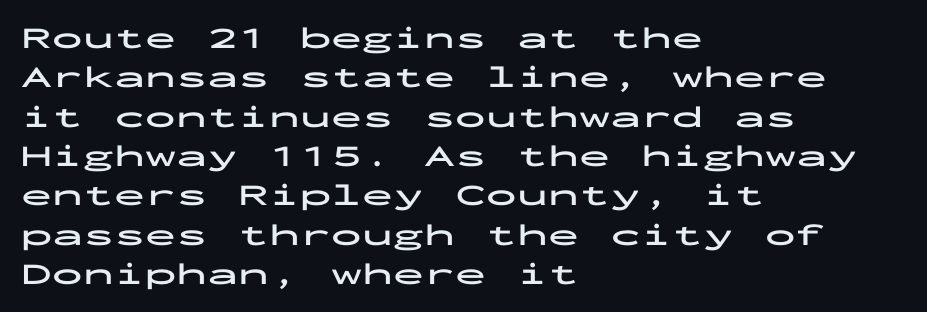
A typesetter would call this monospace, since all characters share one set width. Caption: multi-line text, flush left, ragged right. The lettering holds an erect, upright posture throughout. Regular leading.
